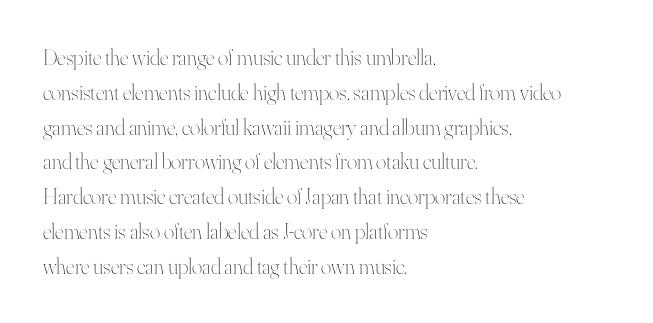
{"italic": "no", "bold": "no", "underline": "no", "align": "left", "line_spacing": "normal", "line_spacing_ratio": 1.58, "letter_spacing": "normal", "letter_spacing_em": 0.0, "glyph_px": 22}
